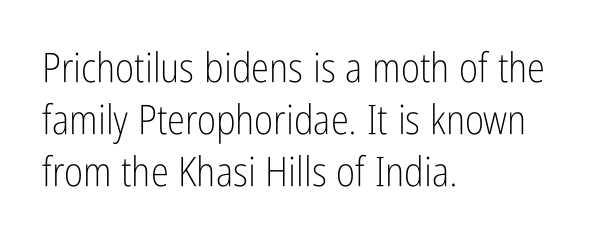
{"serif": "no", "italic": "no", "bold": "no", "weight": "light", "width": "condensed", "stroke_contrast": "low", "x_height": "medium", "monospaced": "no", "underline": "no", "align": "left", "line_spacing": "normal", "line_spacing_ratio": 1.27, "letter_spacing": "normal", "letter_spacing_em": 0.0, "glyph_px": 41}
